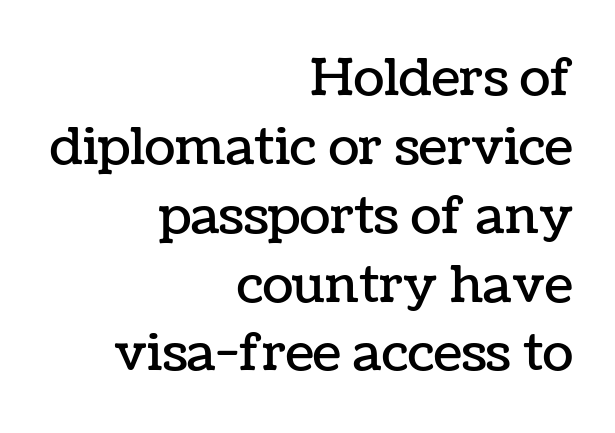
Proportional: the letters do not fall into vertical columns. Lines of text with bare space underneath. Honestly, the letter spacing is just normal — you wouldn't notice it. These lines were composed using upright roman letters. Line endings align vertically; line beginnings do not. Vertical spacing — default.
